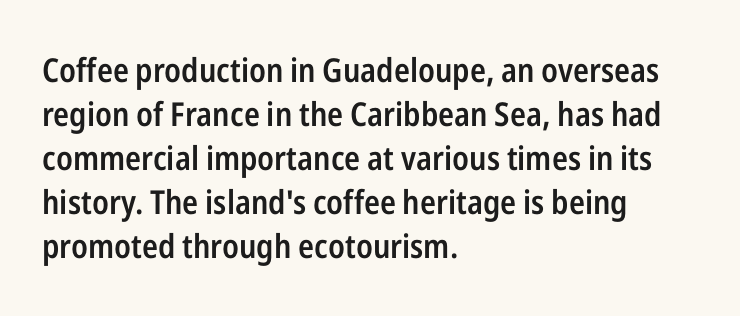
The image shows 33 px semibold, condensed sans-serif type, upright; set left-aligned, normal line spacing (1.33x), normal letter spacing, not underlined; low stroke contrast and a medium x-height.
